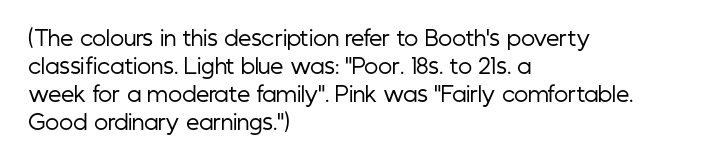
The paragraph has a hard left edge and a soft right edge. Rows of type keep a routine distance in the vertical direction. The letters sit at their default tracking, neither squeezed nor spread. Posture: vertical.
